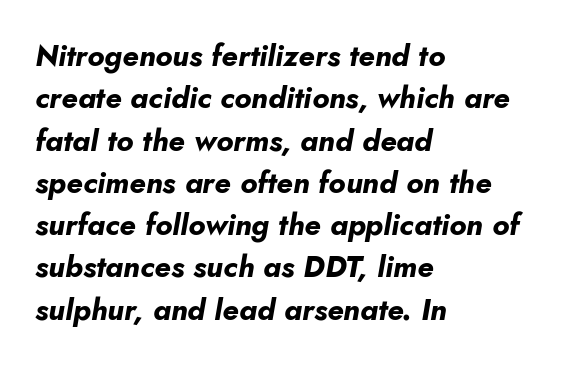
Q: Is the text bold? A: Yes.
Q: Is the text italic (slanted)? A: Yes, it leans right by about 10 degrees.
Q: Is the text underlined? A: No.
Q: How is the paragraph aligned? A: Left-aligned.
Q: Is the spacing between letters normal or unusually wide? A: Normal.
Q: Is the spacing between lines tight, normal or loose? A: Normal.
Q: Width (condensed, normal, or wide)? A: Normal.
Q: Stroke contrast? A: Low.
Q: x-height? A: Small.
Q: Monospaced? A: No.
